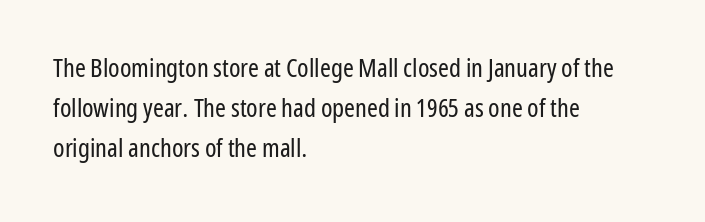
{"italic": "no", "bold": "no", "underline": "no", "align": "left", "line_spacing": "normal", "line_spacing_ratio": 1.54, "letter_spacing": "normal", "letter_spacing_em": 0.0, "glyph_px": 26}
